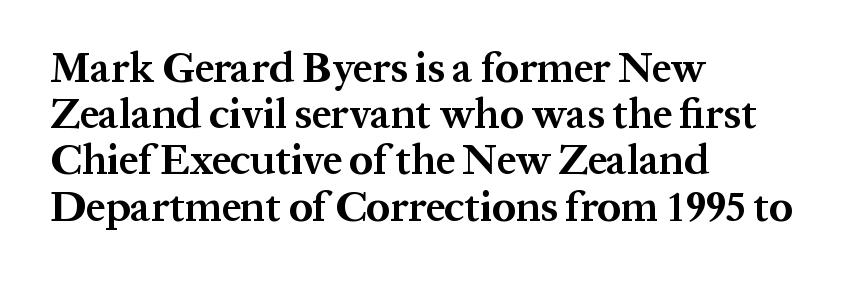
The image shows 42 px bold serif type, upright; set left-aligned, tight line spacing (1.1x), normal letter spacing, not underlined; medium stroke contrast and a medium x-height.
